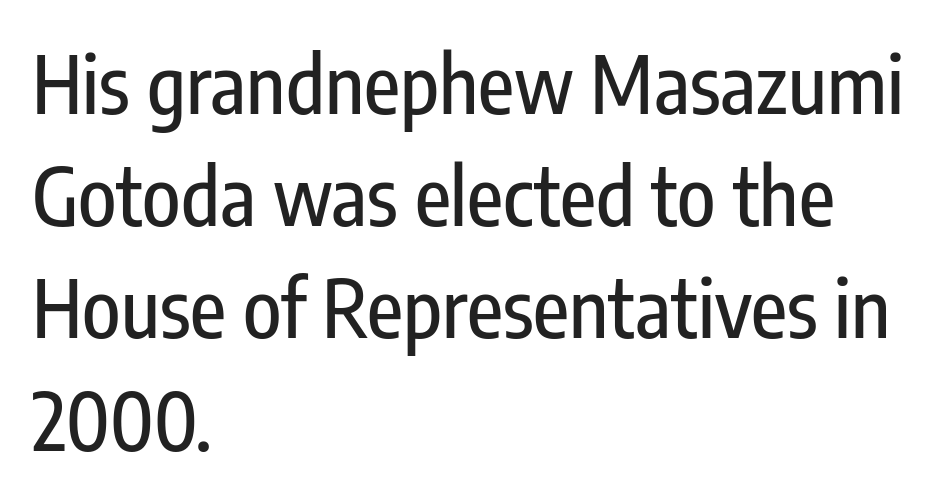
Caption: multi-line text, flush left, ragged right. Type style note: lacks serifs. Notice how descenders clear the ascenders below comfortably — that's standard leading. Glyph-to-glyph distance matches everyday printed text. Plain, unruled lines of type. You could not count columns in this text — the font is proportionally spaced.
